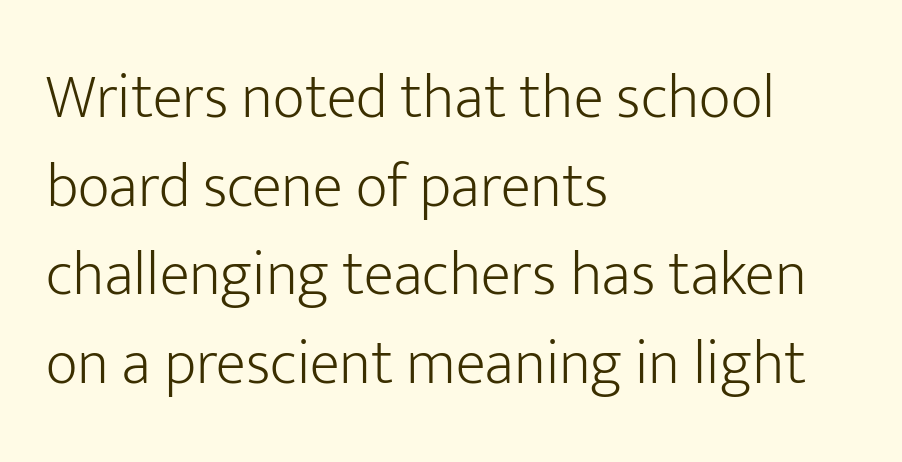
{"serif": "no", "italic": "no", "bold": "no", "weight": "light", "width": "normal", "stroke_contrast": "low", "x_height": "medium", "monospaced": "no", "underline": "no", "align": "left", "line_spacing": "normal", "line_spacing_ratio": 1.43, "letter_spacing": "normal", "letter_spacing_em": 0.0, "glyph_px": 62}
